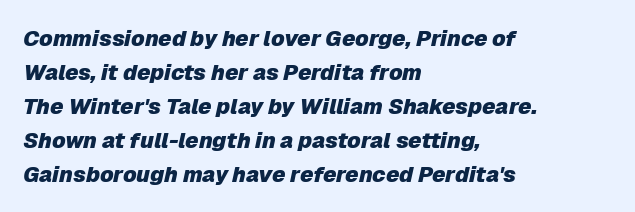
The image shows 22 px bold type, italic (leaning right); set left-aligned, normal line spacing (1.54x), normal letter spacing, not underlined.
